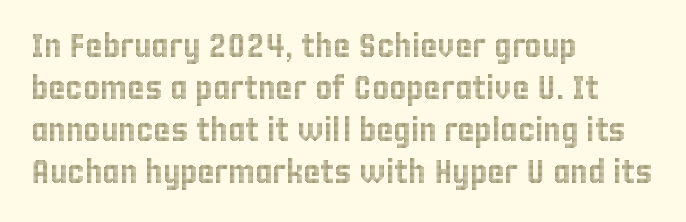
{"italic": "no", "width": "condensed", "x_height": "large", "monospaced": "no", "underline": "no", "align": "left", "line_spacing": "normal", "line_spacing_ratio": 1.27, "letter_spacing": "normal", "letter_spacing_em": 0.0, "glyph_px": 33}
